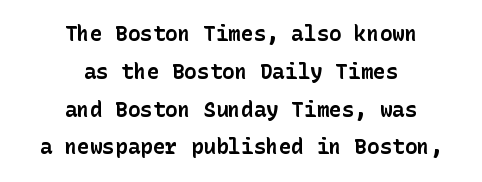
The image shows 21 px bold type, upright; set centered, line spacing 1.8x, normal letter spacing, not underlined.
